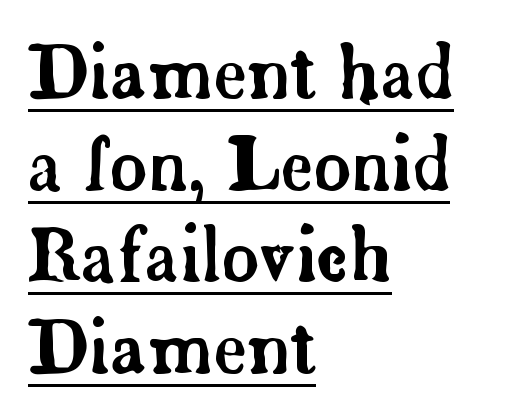
Is the block centered? No — it sits flush against the left margin. Regarding serifs, this sample has them. Compared with typical paragraphs, the rows here are spaced about the same. The letters stand straight up with perfectly vertical stems.
